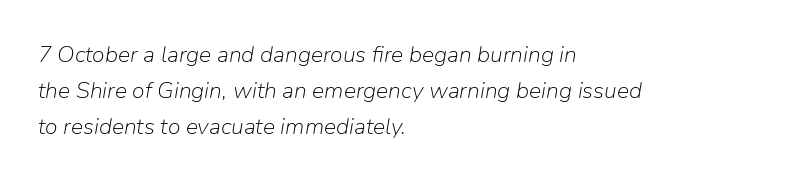
Q: Is the text bold? A: No.
Q: Is the text italic (slanted)? A: Yes, it leans right by about 9 degrees.
Q: Is the text underlined? A: No.
Q: How is the paragraph aligned? A: Left-aligned.
Q: Is the spacing between letters normal or unusually wide? A: Normal.
Q: Is the spacing between lines tight, normal or loose? A: Normal.
